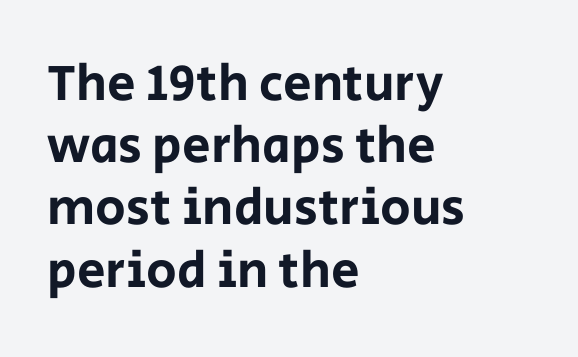
{"serif": "no", "italic": "no", "width": "normal", "stroke_contrast": "low", "x_height": "large", "monospaced": "no", "underline": "no", "align": "left", "line_spacing_ratio": 1.22, "letter_spacing": "normal", "letter_spacing_em": 0.0, "glyph_px": 51}
